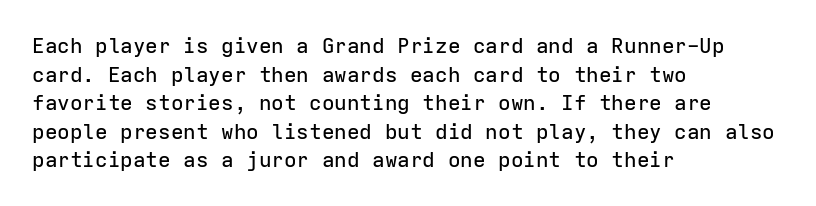
The image shows 21 px text type, upright; set left-aligned, normal line spacing (1.36x), normal letter spacing, not underlined.
